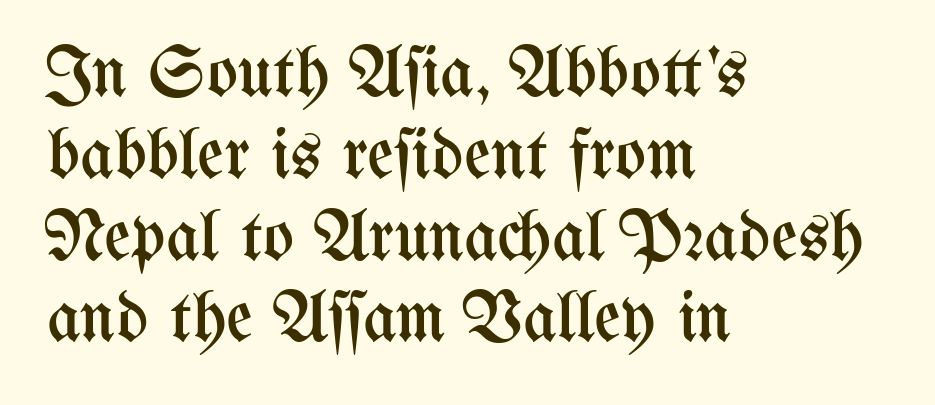
{"italic": "no", "bold": "no", "weight": "regular", "width": "condensed", "stroke_contrast": "medium", "x_height": "medium", "monospaced": "no", "underline": "no", "align": "left", "line_spacing": "tight", "line_spacing_ratio": 1.12, "letter_spacing": "normal", "letter_spacing_em": 0.0, "glyph_px": 73}
